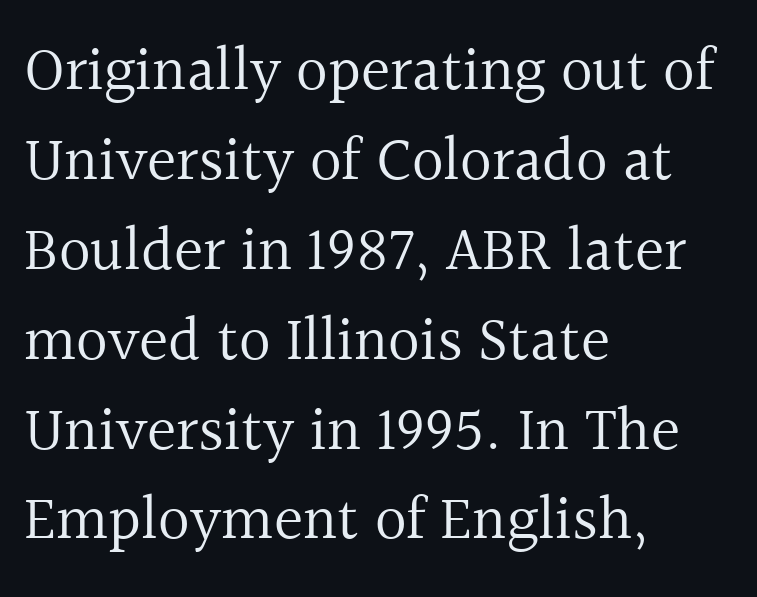
The image shows 62 px regular-weight serif type, upright; set left-aligned, normal line spacing (1.45x), normal letter spacing, not underlined; a medium x-height.
